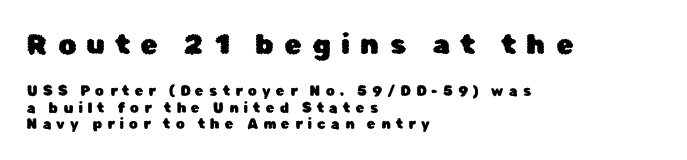
{"serif": "no", "italic": "no", "width": "normal", "stroke_contrast": "low", "x_height": "medium", "monospaced": "no", "underline": "no", "align": "left", "line_spacing_ratio": 1.17, "letter_spacing": "wide", "letter_spacing_em": 0.37, "larger_block": "first", "size_ratio": 2.0, "glyph_px": 28}
